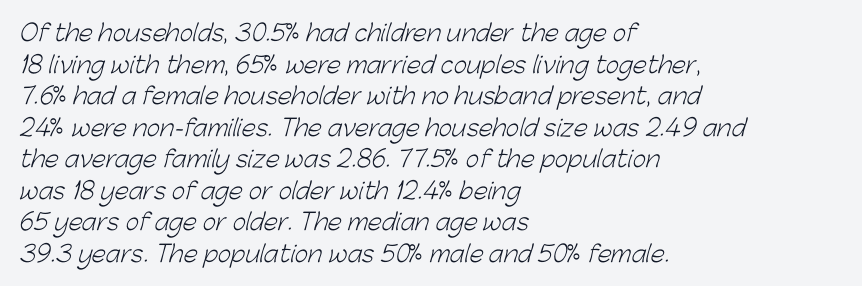
Nothing heavy about these letters — not bold at all. You could call the tracking neutral — neither tight nor loose. Is there much room between lines? A standard amount, neither cramped nor airy. Horizontally, the lines are justified to the leading edge only.
